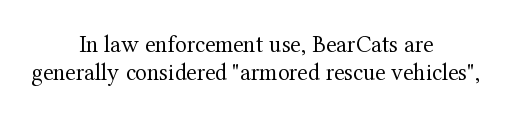
Q: Is the text bold? A: No.
Q: Is the text italic (slanted)? A: No, it is upright.
Q: Is the text underlined? A: No.
Q: How is the paragraph aligned? A: Centered.
Q: Is the spacing between letters normal or unusually wide? A: Normal.
